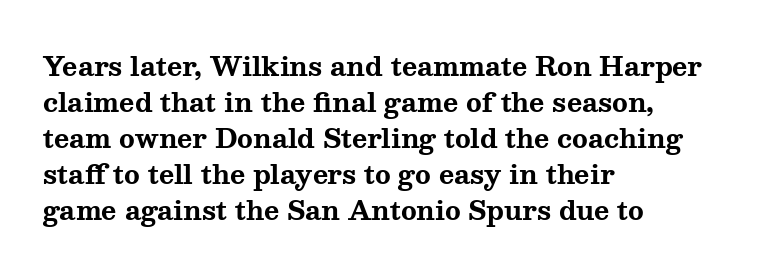
The image shows 26 px bold type, upright; set left-aligned, normal line spacing (1.38x), normal letter spacing, not underlined.
